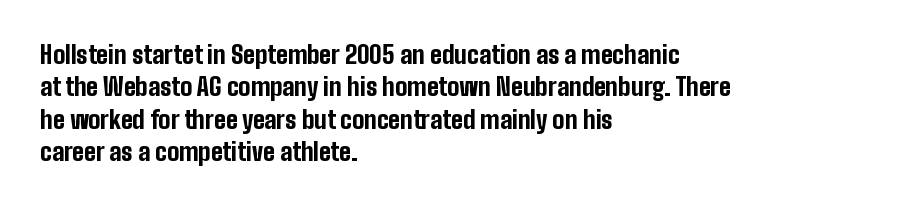
Whoever set this chose a conventional vertical rhythm. Emphasis by weight is at full strength: bold. The setting favours the left margin, as ordinary paragraphs usually do. Glance below the letters and you will spot only blank space. Rendered with straight, roman letterforms.
